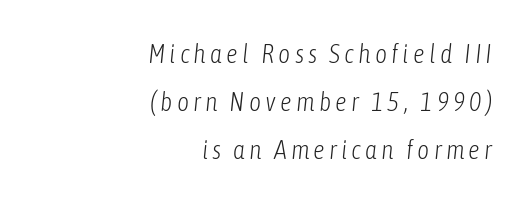
Heaviness? Minimal to ordinary, like unemphasized prose. Lines of text with bare space underneath. The passage is arranged like a letterhead date or caption credit — flush right. This is oblique type, the kind used for emphasis or titles.
